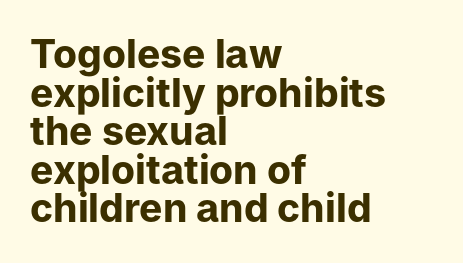
{"serif": "no", "italic": "no", "bold": "yes", "weight": "bold", "width": "normal", "stroke_contrast": "low", "x_height": "medium", "monospaced": "no", "underline": "no", "align": "left", "line_spacing": "tight", "line_spacing_ratio": 0.99, "letter_spacing": "normal", "letter_spacing_em": 0.0, "glyph_px": 39}
